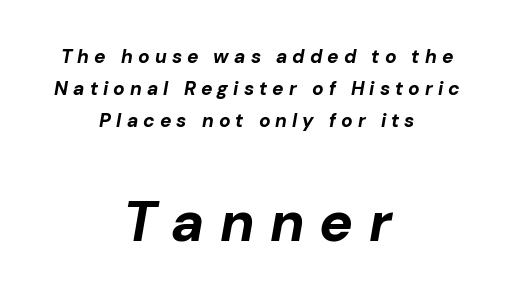
Q: Is the text bold? A: Yes.
Q: Is the text italic (slanted)? A: Yes, it leans right by about 10 degrees.
Q: Is the text underlined? A: No.
Q: How is the paragraph aligned? A: Centered.
Q: Is the spacing between letters normal or unusually wide? A: Unusually wide.
Q: Is the spacing between lines tight, normal or loose? A: Normal.
Q: Which block of text is set in a larger size, the first (top) or the second (bottom)? A: The second (bottom) one.
Q: Width (condensed, normal, or wide)? A: Normal.
Q: Stroke contrast? A: Low.
Q: x-height? A: Medium.
Q: Monospaced? A: No.
